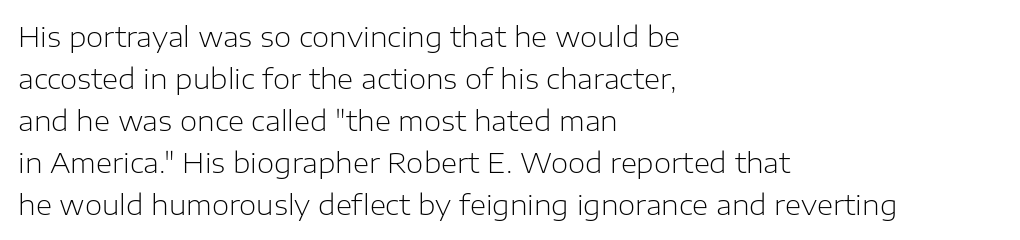
The image shows 28 px light sans-serif type, upright; set left-aligned, normal line spacing (1.5x), normal letter spacing, not underlined; low stroke contrast and a medium x-height.
